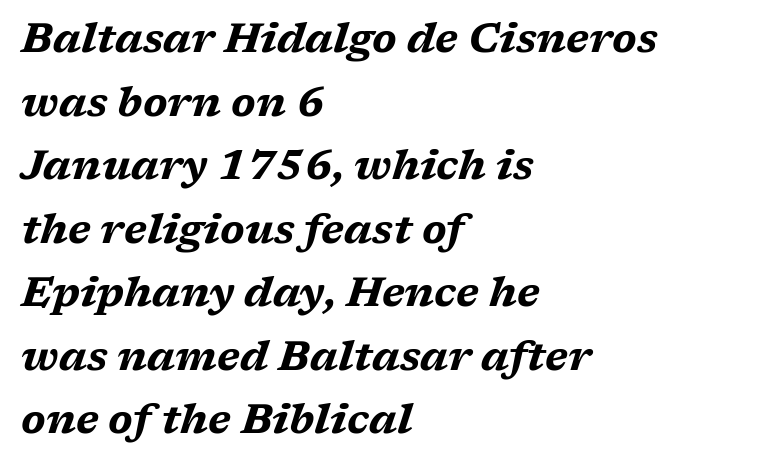
{"italic": "yes", "lean": "right", "slant_degrees": 17, "bold": "yes", "weight": "bold", "width": "wide", "stroke_contrast": "medium", "x_height": "medium", "monospaced": "no", "underline": "no", "align": "left", "line_spacing": "normal", "line_spacing_ratio": 1.55, "letter_spacing": "normal", "letter_spacing_em": 0.0, "glyph_px": 41}
